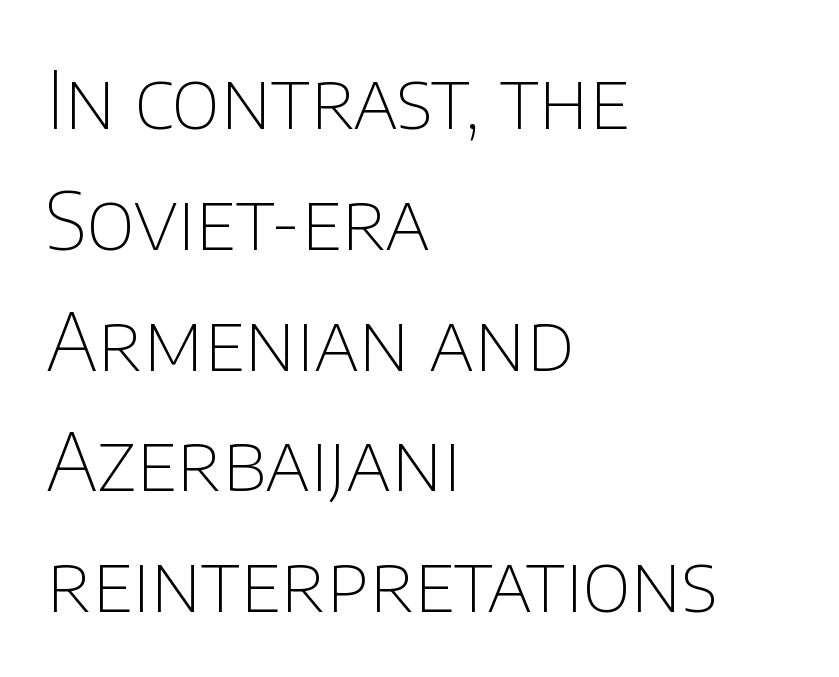
Q: Is the text bold? A: No.
Q: Is the text italic (slanted)? A: No, it is upright.
Q: Is the typeface a serif or a sans-serif typeface? A: Sans-serif.
Q: Is the text underlined? A: No.
Q: How is the paragraph aligned? A: Left-aligned.
Q: Is the spacing between letters normal or unusually wide? A: Normal.
Q: Is the spacing between lines tight, normal or loose? A: Normal.
Q: Width (condensed, normal, or wide)? A: Normal.
Q: Stroke contrast? A: Low.
Q: x-height? A: Large.
Q: Monospaced? A: No.
